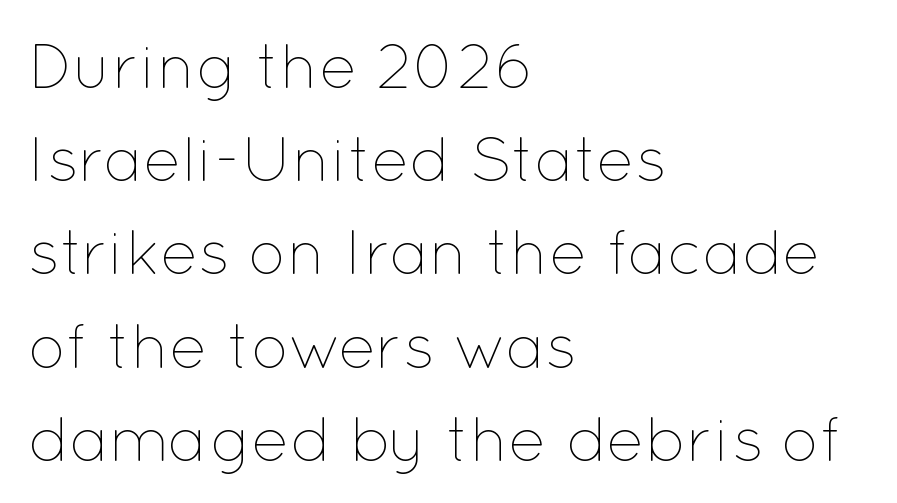
Q: Is the text bold? A: No.
Q: Is the text italic (slanted)? A: No, it is upright.
Q: Is the text underlined? A: No.
Q: How is the paragraph aligned? A: Left-aligned.
Q: Is the spacing between letters normal or unusually wide? A: Normal.
Q: Is the spacing between lines tight, normal or loose? A: Normal.
Q: Width (condensed, normal, or wide)? A: Normal.
Q: Stroke contrast? A: Low.
Q: x-height? A: Medium.
Q: Monospaced? A: No.
